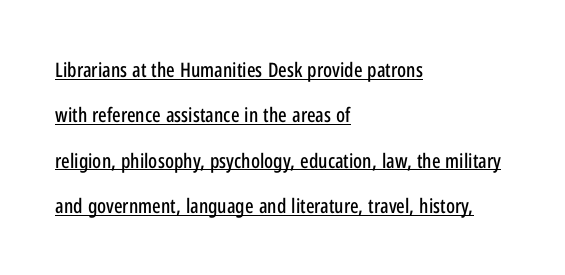
Q: Is the text italic (slanted)? A: No, it is upright.
Q: Is the text underlined? A: Yes.
Q: How is the paragraph aligned? A: Left-aligned.
Q: Is the spacing between letters normal or unusually wide? A: Normal.
Q: Is the spacing between lines tight, normal or loose? A: Loose.
